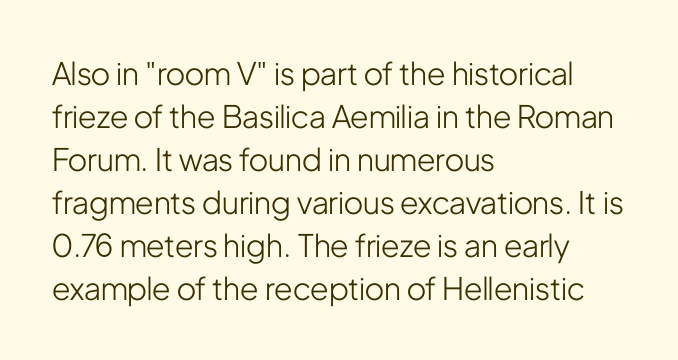
Q: Is the text bold? A: No.
Q: Is the text italic (slanted)? A: No, it is upright.
Q: Is the typeface a serif or a sans-serif typeface? A: Sans-serif.
Q: Is the text underlined? A: No.
Q: How is the paragraph aligned? A: Left-aligned.
Q: Is the spacing between letters normal or unusually wide? A: Normal.
Q: Is the spacing between lines tight, normal or loose? A: Normal.
Q: Width (condensed, normal, or wide)? A: Condensed.
Q: Stroke contrast? A: Low.
Q: x-height? A: Medium.
Q: Monospaced? A: No.
